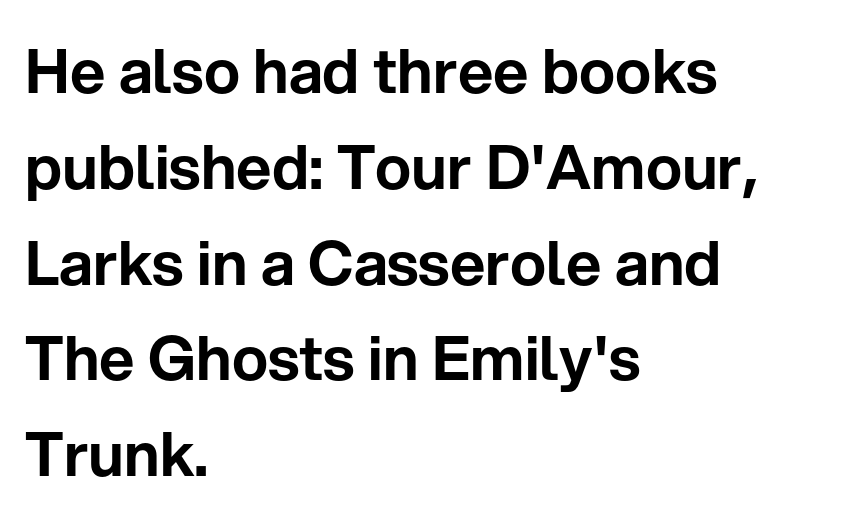
The image shows 61 px sans-serif type, upright; set left-aligned, normal line spacing (1.57x), normal letter spacing, not underlined; low stroke contrast and a medium x-height.
